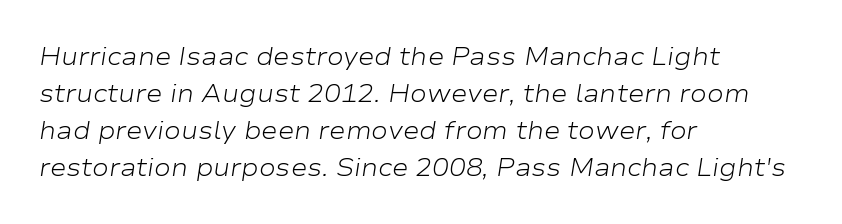
Q: Is the text bold? A: No.
Q: Is the text italic (slanted)? A: Yes, it leans right by about 9 degrees.
Q: Is the text underlined? A: No.
Q: How is the paragraph aligned? A: Left-aligned.
Q: Is the spacing between letters normal or unusually wide? A: Normal.
Q: Is the spacing between lines tight, normal or loose? A: Normal.
